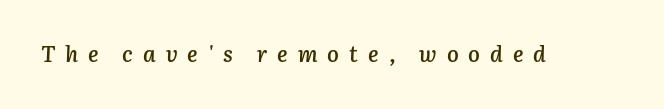
Every character sits at an angle, as italics do. Letter spacing: wide. Slightly chunky letters — semibold, I'd say, not full bold. Only glyphs here, with clear space below each row.
